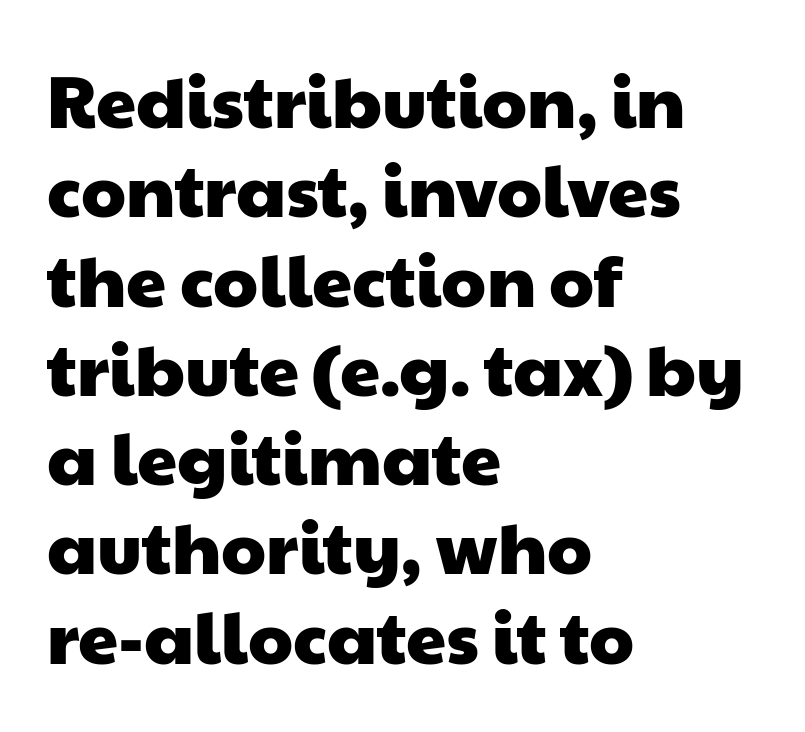
A typesetter would call this proportional, since set widths differ per character. Standard letterfit; no display-style spreading of the glyphs. A sans-serif font was chosen for this passage. A bare baseline throughout the passage. All the whitespace from short lines collects on the right.
